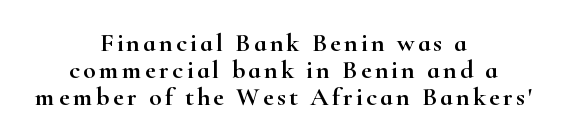
The image shows 26 px text type, upright; set centered, tight line spacing (1.03x), not underlined.
